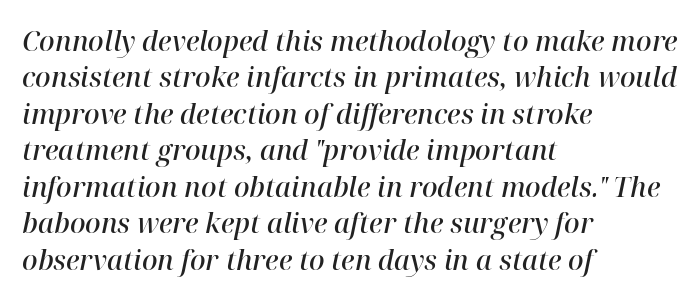
The image shows 27 px text type, italic (leaning right); set left-aligned, normal line spacing (1.35x), normal letter spacing, not underlined.
